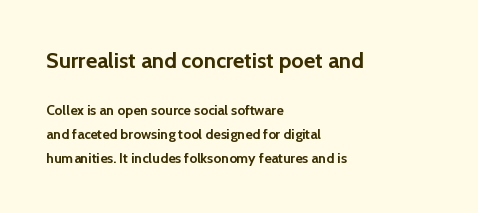
{"italic": "no", "bold": "yes", "underline": "no", "align": "left", "line_spacing": "normal", "line_spacing_ratio": 1.7, "letter_spacing": "normal", "letter_spacing_em": 0.0, "larger_block": "first", "size_ratio": 1.57, "glyph_px": 22}
